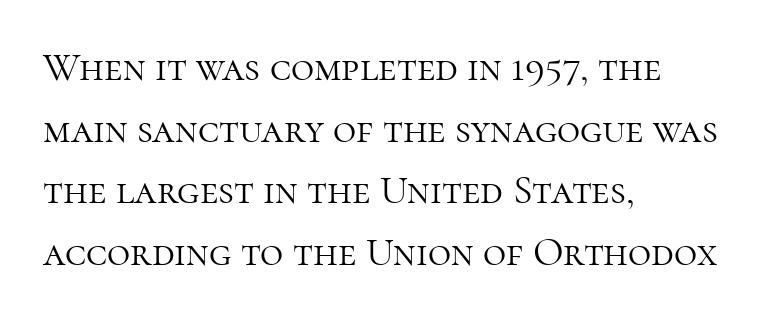
Leading: standard. Reading down the block, your eye returns to a fixed left position each line. Nobody touched the tracking dial on this one. This sample uses a serif face. Quick note: not italic, upright.
